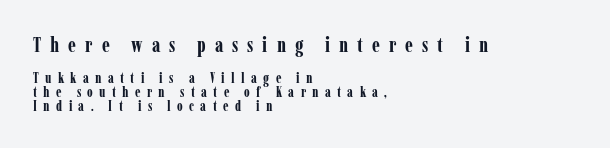
{"italic": "no", "bold": "yes", "underline": "no", "align": "left", "line_spacing": "tight", "line_spacing_ratio": 0.99, "letter_spacing": "wide", "letter_spacing_em": 0.45, "larger_block": "first", "size_ratio": 1.43, "glyph_px": 20}
